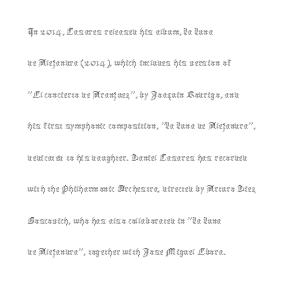
Q: Is the text bold? A: No.
Q: Is the text italic (slanted)? A: No, it is upright.
Q: Is the text underlined? A: No.
Q: How is the paragraph aligned? A: Left-aligned.
Q: Is the spacing between letters normal or unusually wide? A: Normal.
Q: Is the spacing between lines tight, normal or loose? A: Normal.
